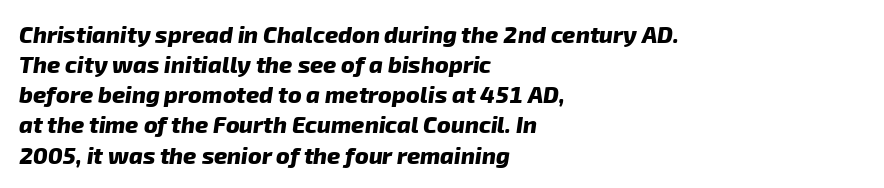
Glyph-to-glyph distance matches everyday printed text. These lines stack with their left ends in a neat column. A bare baseline throughout the passage. Baseline-to-baseline distance is the conventional proportion of letter height. The strokes are fattened all the way to bold.
